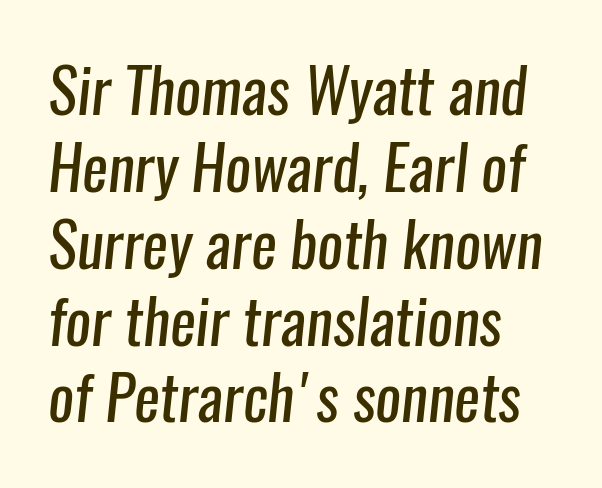
The image shows 61 px regular-weight, condensed sans-serif type; set left-aligned, normal line spacing (1.26x), normal letter spacing, not underlined; low stroke contrast and a medium x-height.
